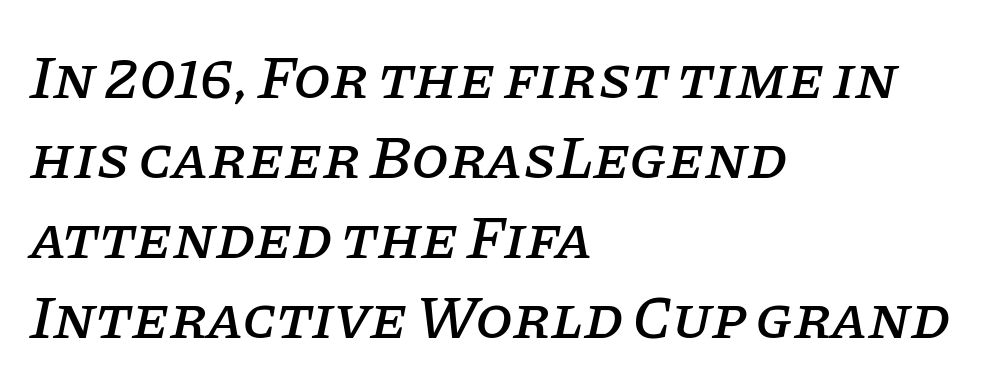
{"serif": "yes", "italic": "yes", "lean": "right", "slant_degrees": 11, "width": "normal", "stroke_contrast": "low", "x_height": "large", "monospaced": "no", "underline": "no", "align": "left", "line_spacing": "normal", "line_spacing_ratio": 1.31, "letter_spacing": "normal", "letter_spacing_em": 0.0, "glyph_px": 61}
